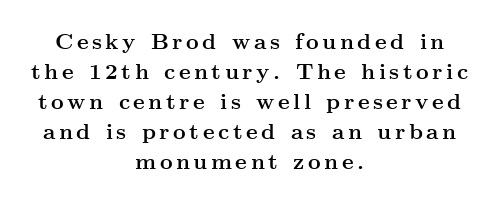
The image shows 22 px bold type, upright; set centered, normal line spacing (1.36x), not underlined.
